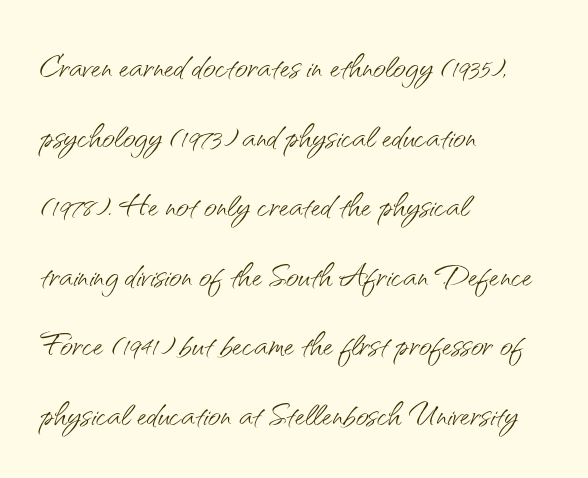
The image shows 44 px light sans-serif type; set left-aligned, normal line spacing (1.58x), normal letter spacing, not underlined; medium stroke contrast and a small x-height.
